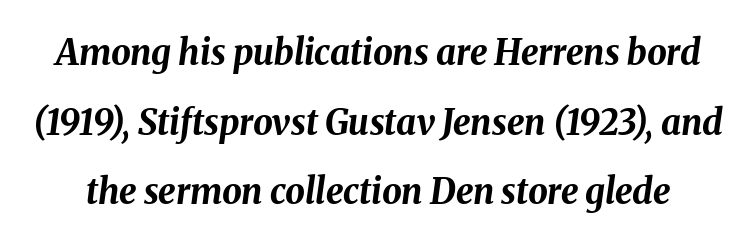
The image shows 35 px bold type, italic (leaning right); set loose line spacing (1.99x), normal letter spacing, not underlined; medium stroke contrast and a medium x-height.
